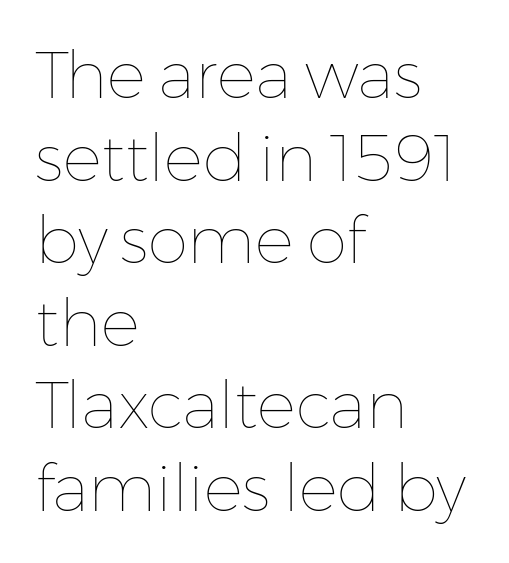
{"italic": "no", "bold": "no", "weight": "thin", "width": "normal", "stroke_contrast": "low", "x_height": "medium", "monospaced": "no", "underline": "no", "align": "left", "line_spacing": "normal", "line_spacing_ratio": 1.27, "letter_spacing": "normal", "letter_spacing_em": 0.0, "glyph_px": 65}
